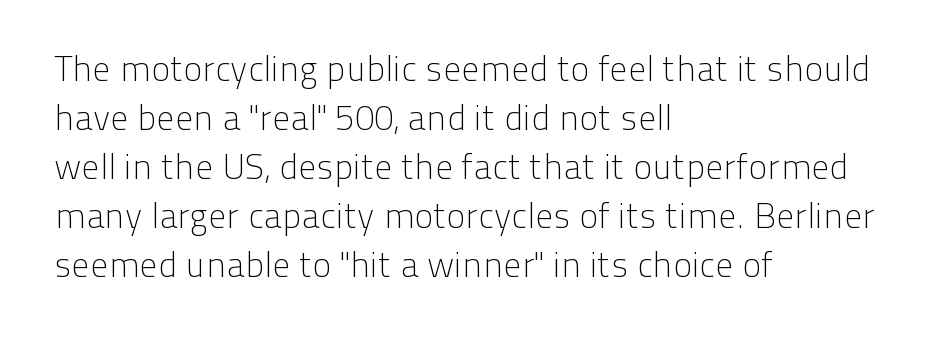
The image shows 36 px light sans-serif type, upright; set left-aligned, normal line spacing (1.36x), normal letter spacing, not underlined; low stroke contrast and a medium x-height.
